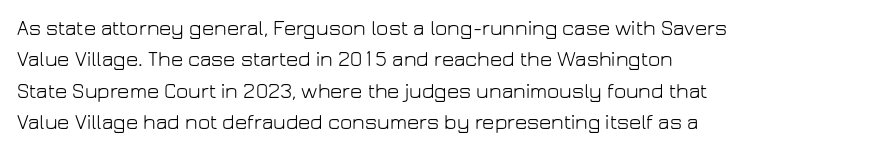
Q: Is the text bold? A: No.
Q: Is the text italic (slanted)? A: No, it is upright.
Q: Is the text underlined? A: No.
Q: How is the paragraph aligned? A: Left-aligned.
Q: Is the spacing between letters normal or unusually wide? A: Normal.
Q: Is the spacing between lines tight, normal or loose? A: Normal.
